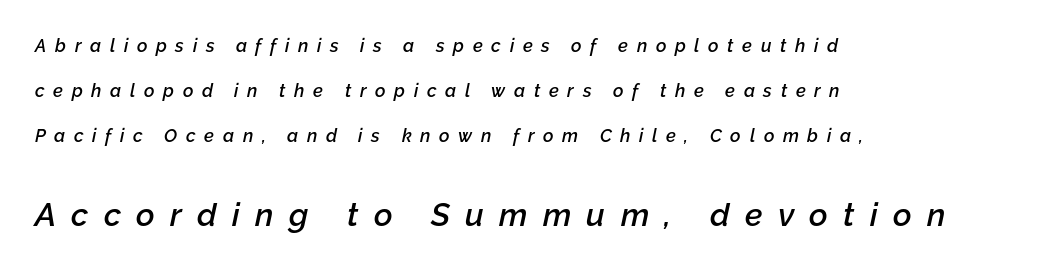
The image shows 32 px semibold type, italic (leaning right); set left-aligned, loose line spacing (2.49x), unusually wide letter spacing (+0.48 em), not underlined; the second (bottom) block is 1.78x larger; low stroke contrast and a medium x-height.
